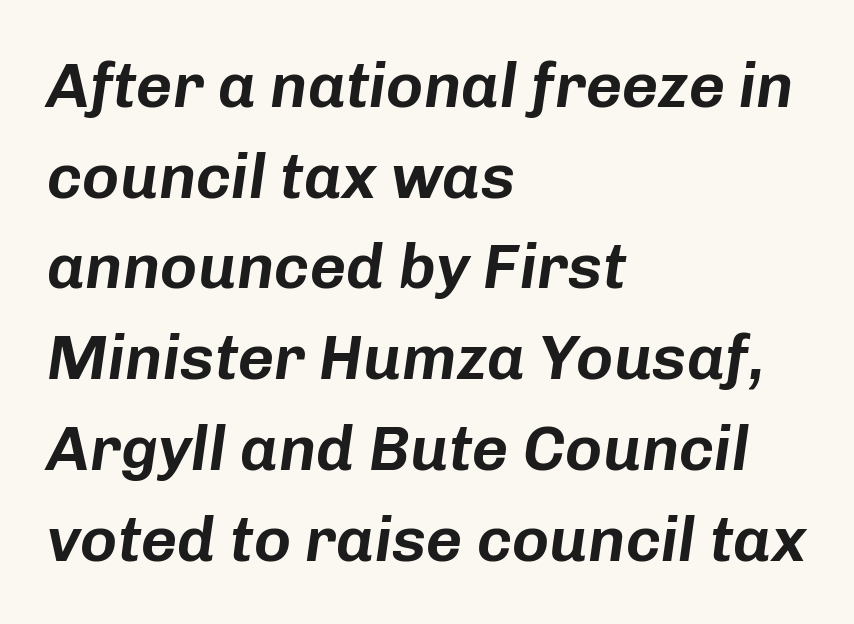
The image shows 63 px text type, italic (leaning right); set left-aligned, normal line spacing (1.44x), normal letter spacing, not underlined; low stroke contrast and a medium x-height.
